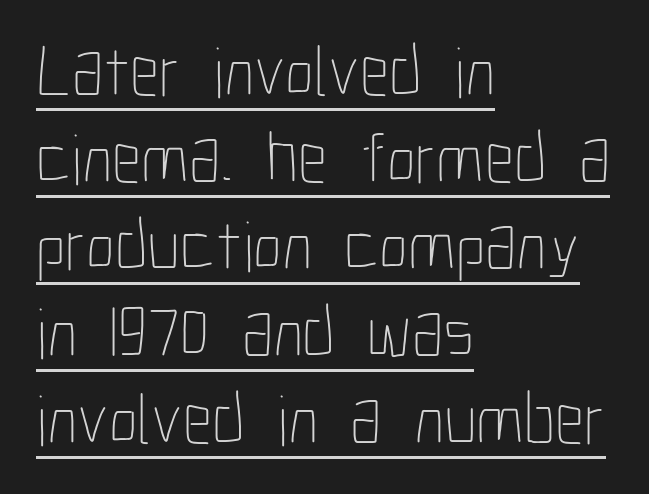
Q: Is the text bold? A: No.
Q: Is the text italic (slanted)? A: No, it is upright.
Q: Is the text underlined? A: Yes.
Q: How is the paragraph aligned? A: Left-aligned.
Q: Is the spacing between letters normal or unusually wide? A: Normal.
Q: Width (condensed, normal, or wide)? A: Condensed.
Q: Stroke contrast? A: Low.
Q: x-height? A: Medium.
Q: Monospaced? A: No.
